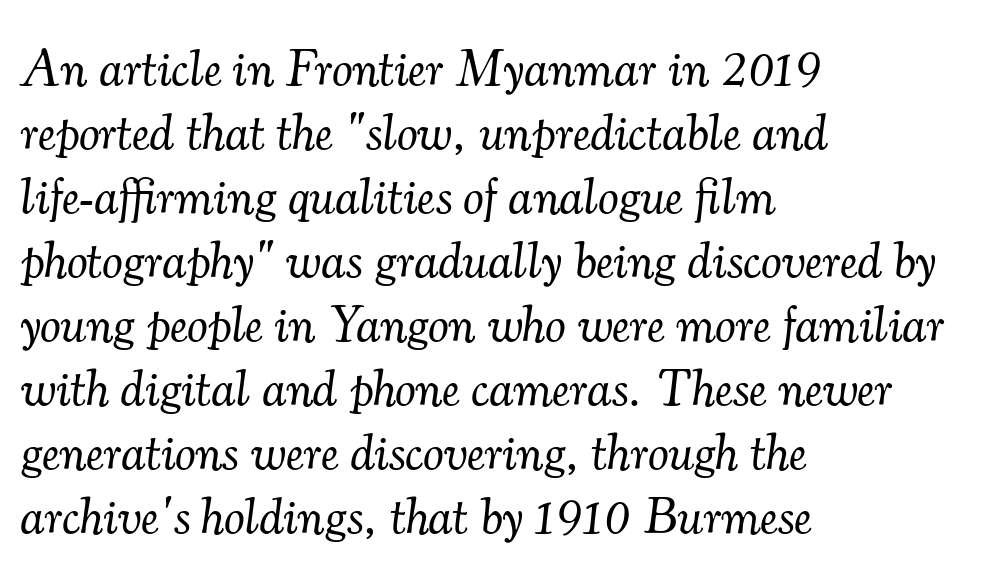
The image shows 52 px light serif type, italic (leaning right); set left-aligned, line spacing 1.23x, normal letter spacing, not underlined; medium stroke contrast and a small x-height.
